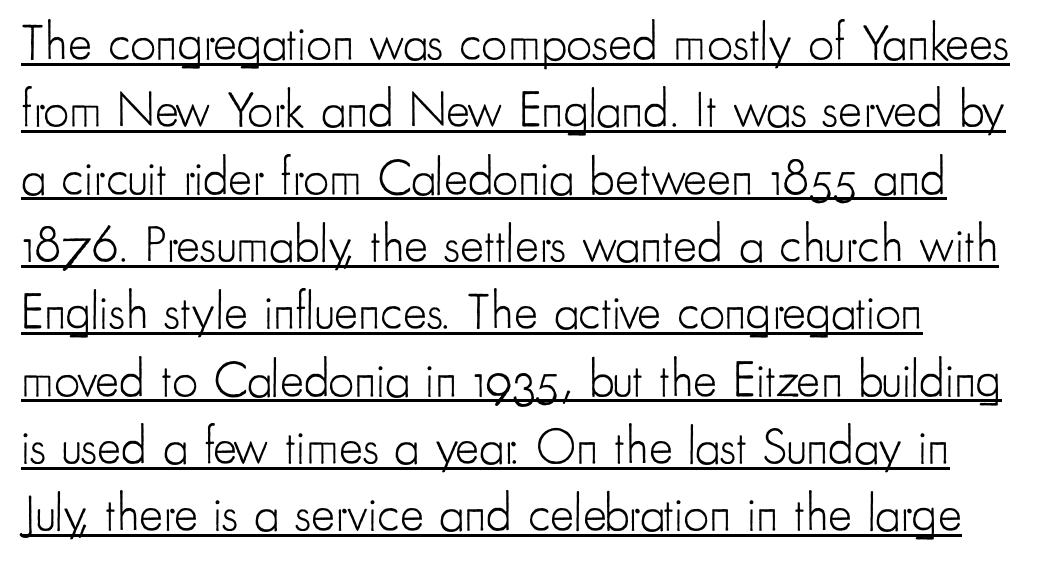
{"serif": "no", "italic": "no", "bold": "no", "weight": "light", "width": "condensed", "stroke_contrast": "low", "x_height": "small", "monospaced": "no", "underline": "yes", "line_spacing": "normal", "line_spacing_ratio": 1.32, "letter_spacing": "normal", "letter_spacing_em": 0.0, "glyph_px": 51}
